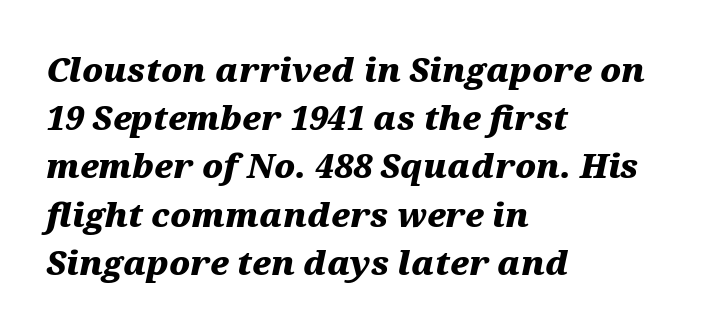
The characters look thick and weighty, a clear bold. These lines are set flush left with a ragged right edge. There is no visible air inserted between adjacent glyphs. A clean baseline with only descenders dipping below it. Here the designer chose a conventional face with non-uniform glyph widths.
